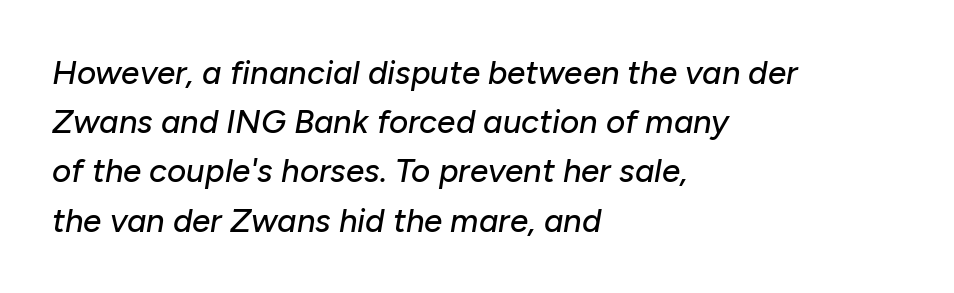
The passage shown is not underscored anywhere. Alignment: flush left. The letters advance in unequal steps, a hallmark of proportional type. Look at the tracking — it's just the regular setting, nothing added.
